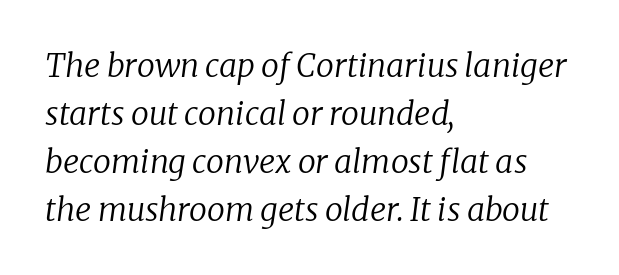
Q: Is the text bold? A: No.
Q: Is the text italic (slanted)? A: Yes, it leans right by about 8 degrees.
Q: Is the typeface a serif or a sans-serif typeface? A: Serif.
Q: Is the text underlined? A: No.
Q: How is the paragraph aligned? A: Left-aligned.
Q: Is the spacing between letters normal or unusually wide? A: Normal.
Q: Is the spacing between lines tight, normal or loose? A: Normal.
Q: Width (condensed, normal, or wide)? A: Normal.
Q: Stroke contrast? A: Low.
Q: x-height? A: Medium.
Q: Monospaced? A: No.
